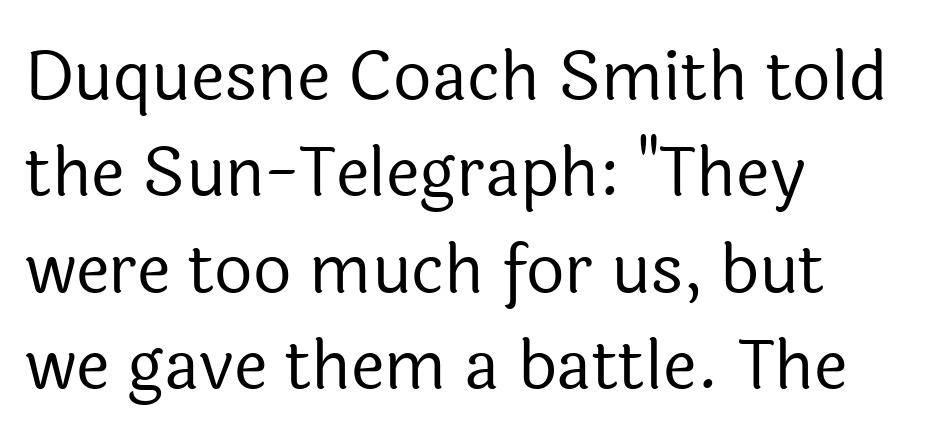
The image shows 67 px regular-weight sans-serif type, upright; set left-aligned, normal line spacing (1.44x), normal letter spacing, not underlined; a medium x-height.
